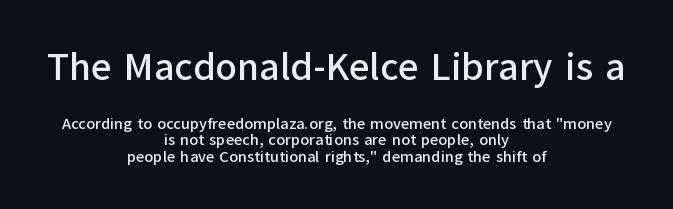
The image shows 39 px sans-serif type, upright; set centered, tight line spacing (1.04x), normal letter spacing, not underlined; the first (top) block is 2.44x larger; low stroke contrast and a medium x-height.
